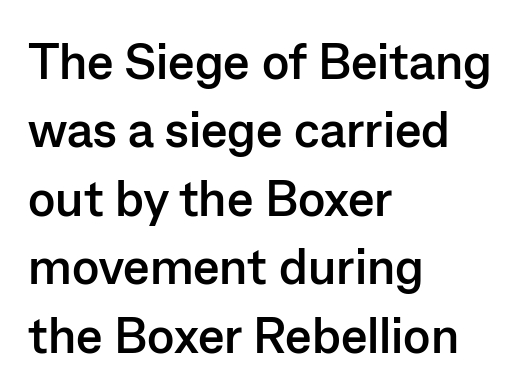
{"serif": "no", "italic": "no", "bold": "yes", "weight": "semibold", "width": "normal", "stroke_contrast": "low", "x_height": "medium", "monospaced": "no", "underline": "no", "align": "left", "line_spacing": "normal", "line_spacing_ratio": 1.37, "letter_spacing": "normal", "letter_spacing_em": 0.0, "glyph_px": 50}
